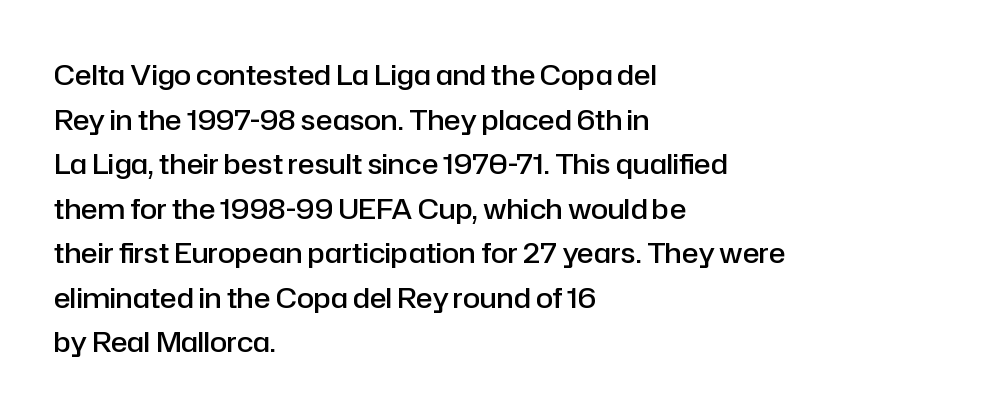
The image shows 28 px semibold sans-serif type, upright; set left-aligned, normal line spacing (1.59x), normal letter spacing, not underlined; low stroke contrast and a medium x-height.
